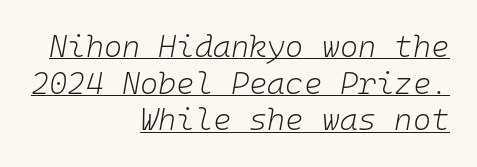
A typesetter would call this monospace, since all characters share one set width. The typography opts for an oblique posture over an upright one. The font is comparable to plain body text, perhaps lighter. Standard letterfit; no display-style spreading of the glyphs.
